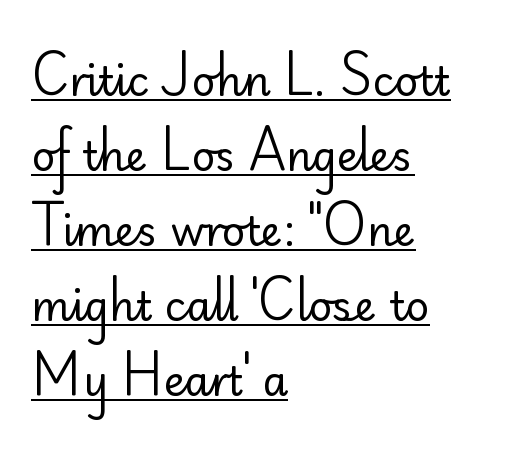
{"serif": "no", "italic": "no", "bold": "no", "weight": "regular", "width": "normal", "stroke_contrast": "low", "x_height": "small", "monospaced": "no", "underline": "yes", "align": "left", "line_spacing_ratio": 1.83, "letter_spacing": "normal", "letter_spacing_em": 0.0, "glyph_px": 41}
